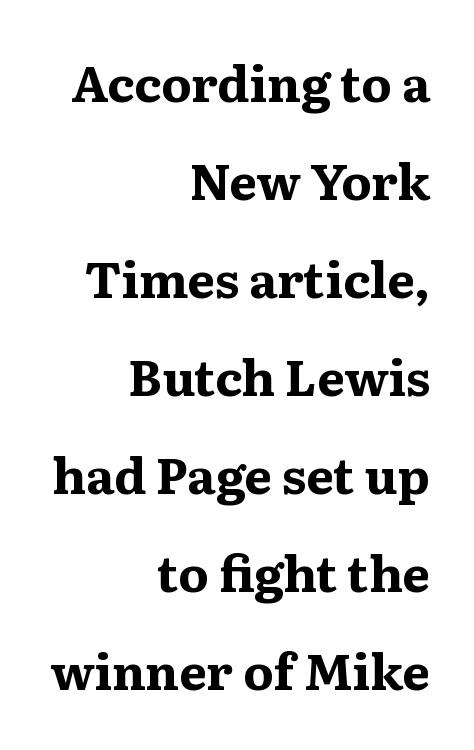
{"serif": "yes", "italic": "no", "bold": "yes", "weight": "bold", "width": "wide", "stroke_contrast": "medium", "x_height": "medium", "monospaced": "no", "underline": "no", "align": "right", "line_spacing": "loose", "line_spacing_ratio": 2.0, "letter_spacing": "normal", "letter_spacing_em": 0.0, "glyph_px": 49}
